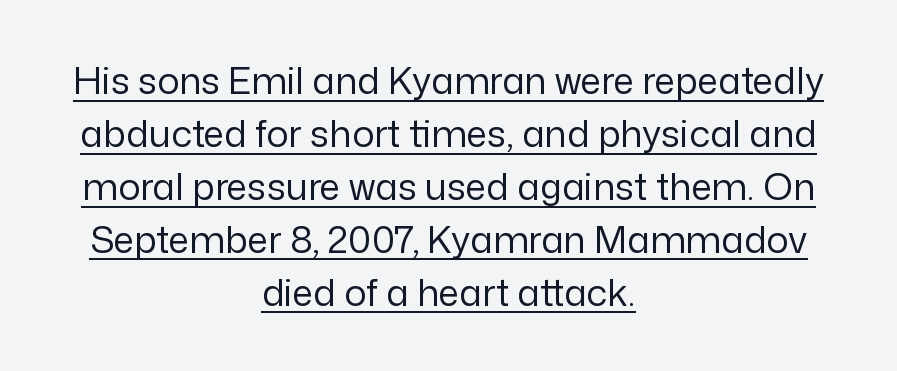
The image shows 37 px regular-weight sans-serif type, upright; set centered, normal line spacing (1.43x), normal letter spacing, underlined; low stroke contrast and a medium x-height.
